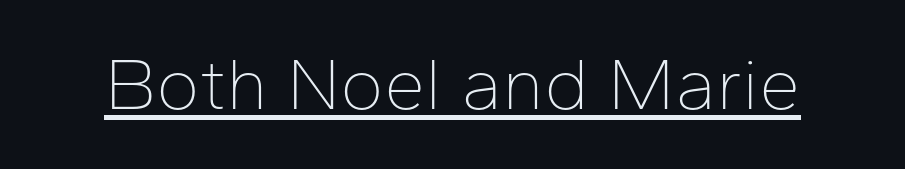
Designer's note — italics off, roman on. The tracking reads as untouched default to a designer's eye. Unbolded letterforms with no extra heft. Classification — sans serif. Looks like regular typesetting: each glyph gets only the width it needs. The rendered words wear a rule along their underside.
